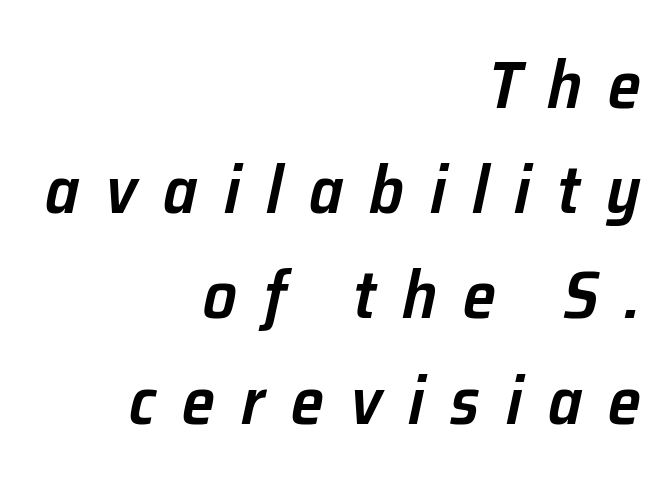
The image shows 67 px semibold type, italic (leaning right); set right-aligned, normal line spacing (1.57x), unusually wide letter spacing (+0.39 em), not underlined; low stroke contrast and a medium x-height.
